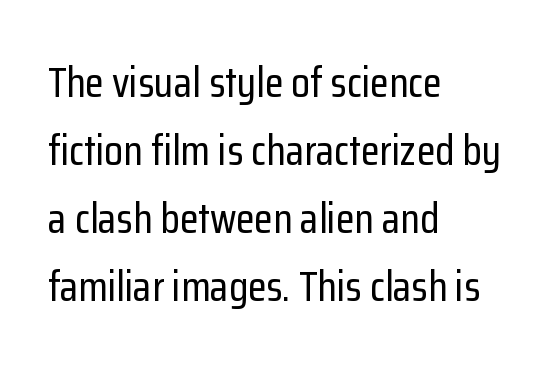
A typesetter would call this proportional, since set widths differ per character. Line spacing here is normal. Characters remain perfectly vertical along every line. Leftover space on each line is placed entirely after the last word.
